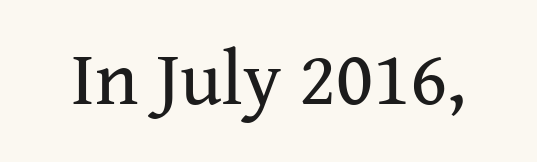
Think of a printed novel: that variable character pitch is what you see here. Italic? Not at all — the glyphs are vertical. Check where the strokes stop: tiny serifs finish them off. Words float on clear page, feet unadorned. Heaviness? Minimal to ordinary, like unemphasized prose. You could call the tracking neutral — neither tight nor loose.
